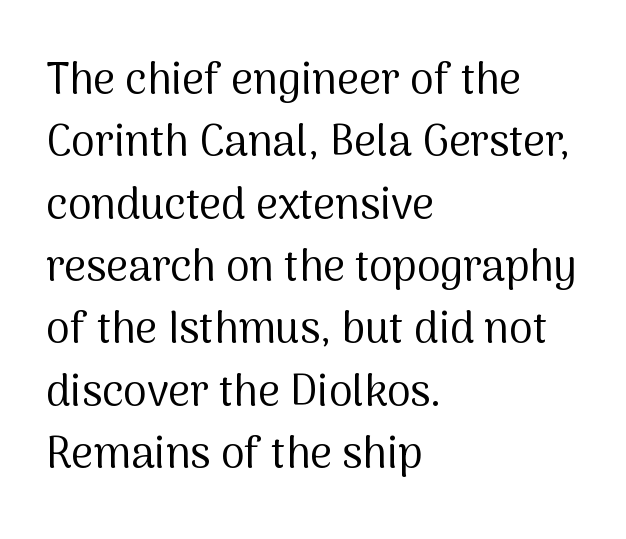
The rendering anchors every line to the left-hand side. Looks like regular typesetting: each glyph gets only the width it needs. The typesetting does not lean heavy: it is not bold. The letterforms sit shoulder to shoulder at normal distance. Upright lettering throughout. Stroke terminals: plain, sans-serif.
